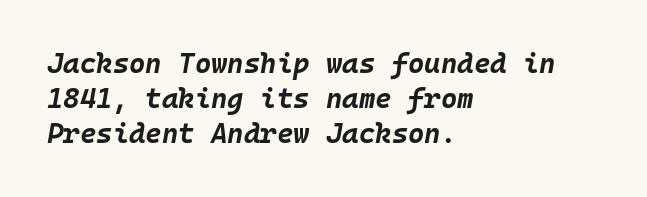
{"italic": "yes", "lean": "right", "slant_degrees": 10, "bold": "yes", "weight": "bold", "width": "normal", "stroke_contrast": "low", "x_height": "large", "monospaced": "yes", "underline": "no", "align": "left", "line_spacing": "normal", "line_spacing_ratio": 1.25, "letter_spacing": "normal", "letter_spacing_em": 0.0, "glyph_px": 28}
